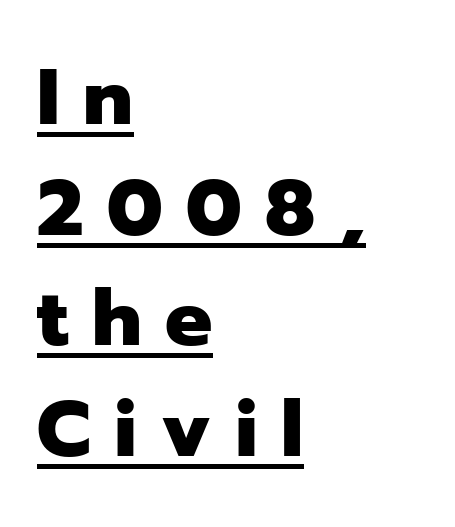
The image shows 79 px heavy sans-serif type, upright; set left-aligned, normal line spacing (1.4x), unusually wide letter spacing (+0.3 em), underlined; low stroke contrast and a medium x-height.
